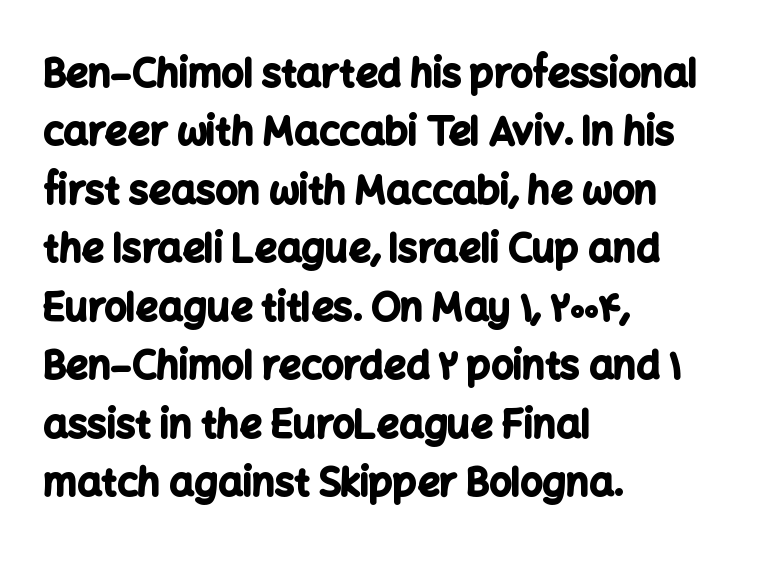
In terms of leading, this rendering sits right in the middle. The type sits square on the baseline with zero lean. A sans-serif font was chosen for this passage. Teacher's note: observe the even left margin — that is flush-left alignment. This sample uses plain, unmodified letter spacing. This sample has the flowing, uneven cadence of proportional lettering.
